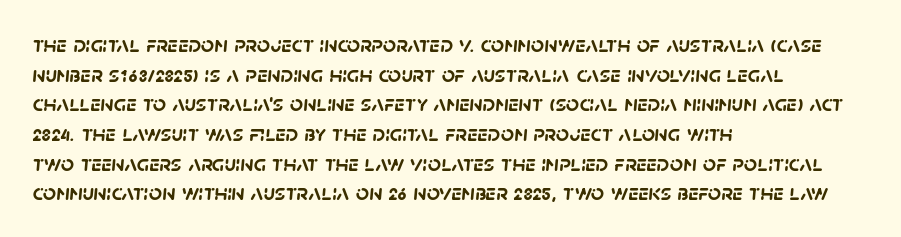
Q: Is the text bold? A: Yes.
Q: Is the text underlined? A: No.
Q: How is the paragraph aligned? A: Left-aligned.
Q: Is the spacing between letters normal or unusually wide? A: Normal.
Q: Is the spacing between lines tight, normal or loose? A: Normal.
